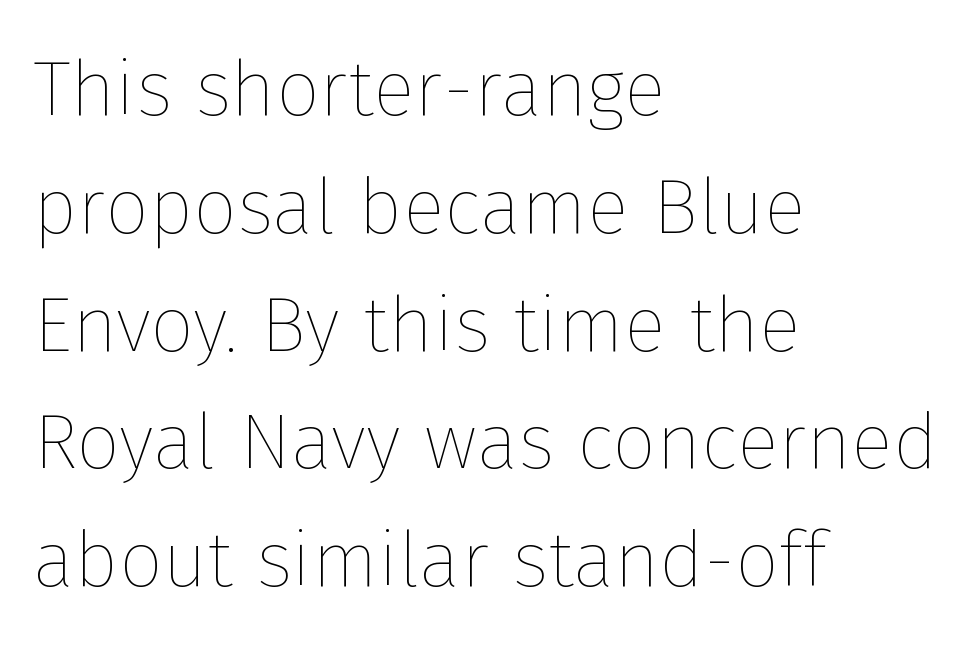
Here the glyphs are tracked normally, forming tight word shapes. The strokes are not fattened; the text isn't bold. Glance below the letters and you will spot only blank space. Unlike italic type, these characters show no tilt at all. Each letter keeps its own natural width here, so spacing adapts to shape.
